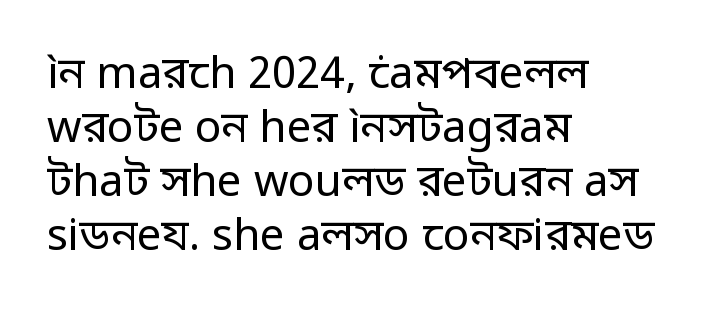
Caption: multi-line text, flush left, ragged right. The rendering uses natural spacing where letterforms have individual widths. Every character sits straight up, as roman type does. Rule under the text: the space is simply empty. Check where the strokes stop: nothing finishes them off — pure sans.
